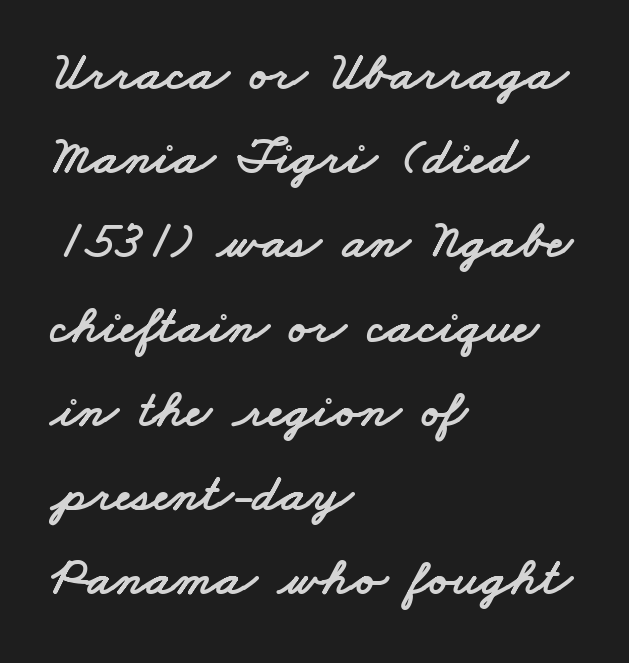
Character widths vary here, with narrow letters taking less room than wide ones. The rendering uses a moderate line-height, typical for paragraphs. Here the glyphs are tracked normally, forming tight word shapes. Letters rest on an invisible, unmarked baseline.
